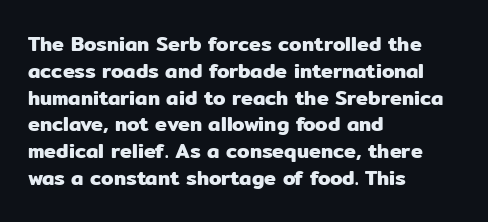
{"italic": "no", "underline": "no", "align": "left", "line_spacing": "normal", "line_spacing_ratio": 1.34, "letter_spacing": "normal", "letter_spacing_em": 0.0, "glyph_px": 20}
